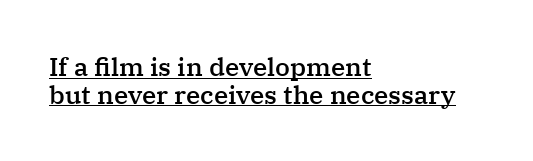
The image shows 26 px text type, upright; set left-aligned, tight line spacing (1.06x), normal letter spacing, underlined.
